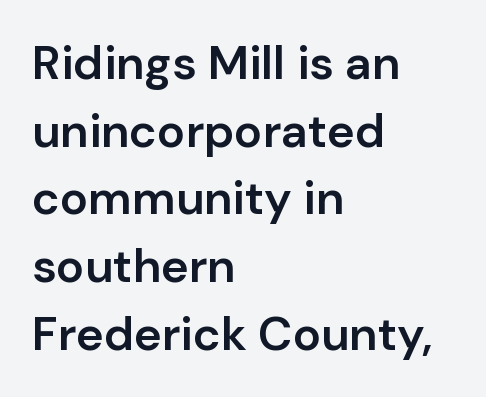
The image shows 47 px semibold sans-serif type, upright; set left-aligned, normal line spacing (1.44x), normal letter spacing, not underlined; low stroke contrast and a medium x-height.
